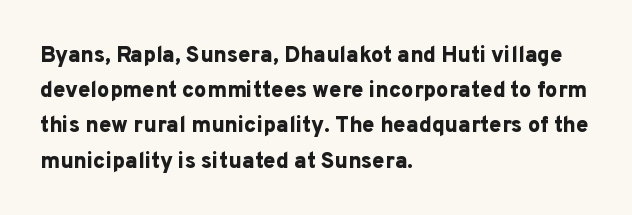
Q: Is the text bold? A: Yes.
Q: Is the text italic (slanted)? A: No, it is upright.
Q: Is the text underlined? A: No.
Q: How is the paragraph aligned? A: Left-aligned.
Q: Is the spacing between letters normal or unusually wide? A: Normal.
Q: Is the spacing between lines tight, normal or loose? A: Normal.
